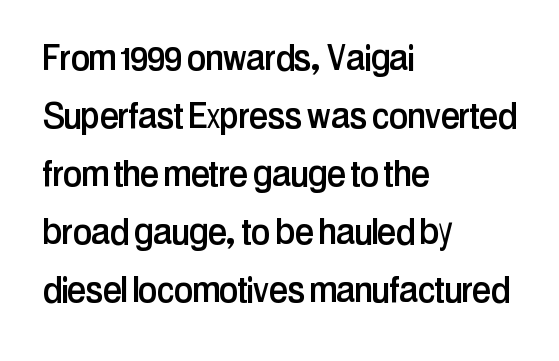
The letters advance in unequal steps, a hallmark of proportional type. These lines were composed using upright roman letters. A typesetter would label this face a sans. If you drew a ruler down the left edge, every line would touch it. Compared with typical body copy, the letter spacing here is the same.
